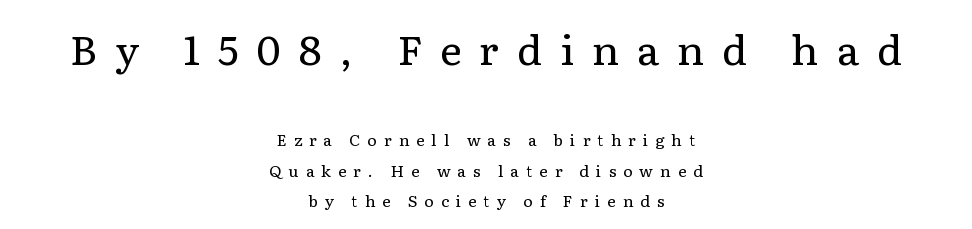
Q: Is the text bold? A: No.
Q: Is the text italic (slanted)? A: No, it is upright.
Q: Is the typeface a serif or a sans-serif typeface? A: Serif.
Q: Is the text underlined? A: No.
Q: How is the paragraph aligned? A: Centered.
Q: Is the spacing between letters normal or unusually wide? A: Unusually wide.
Q: Is the spacing between lines tight, normal or loose? A: Loose.
Q: Which block of text is set in a larger size, the first (top) or the second (bottom)? A: The first (top) one.
Q: Width (condensed, normal, or wide)? A: Normal.
Q: Stroke contrast? A: Low.
Q: x-height? A: Medium.
Q: Monospaced? A: No.
